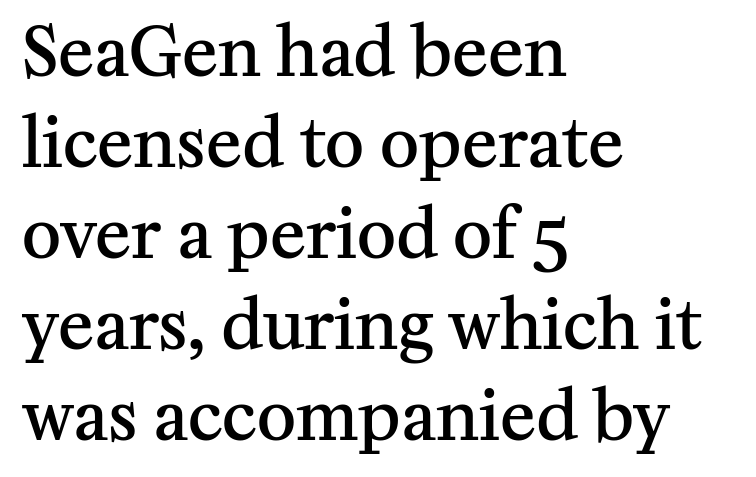
Ascenders rise straight up at ninety degrees. The compositor pushed each line to the left boundary. I'd call this a serif setting — the letters wear small feet. Any mark beneath the type? The region is blank. This sample has the flowing, uneven cadence of proportional lettering. How are the letters spaced? Ordinarily, with no added tracking.
